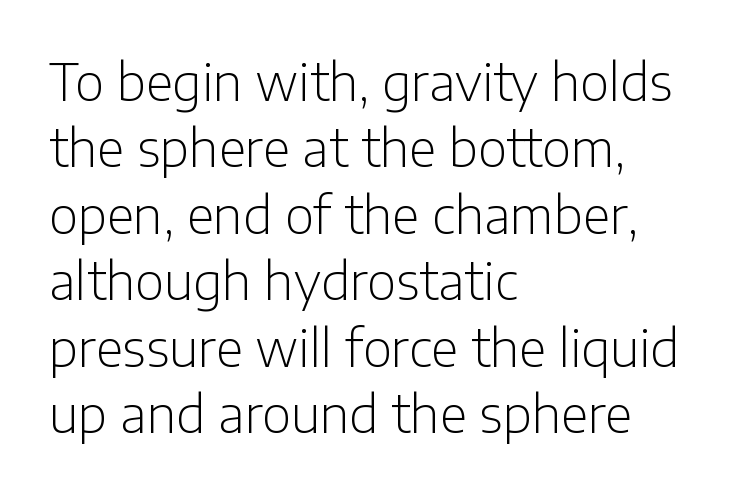
{"serif": "no", "italic": "no", "bold": "no", "weight": "light", "width": "normal", "stroke_contrast": "low", "x_height": "medium", "monospaced": "no", "underline": "no", "align": "left", "line_spacing": "normal", "line_spacing_ratio": 1.33, "letter_spacing": "normal", "letter_spacing_em": 0.0, "glyph_px": 50}
